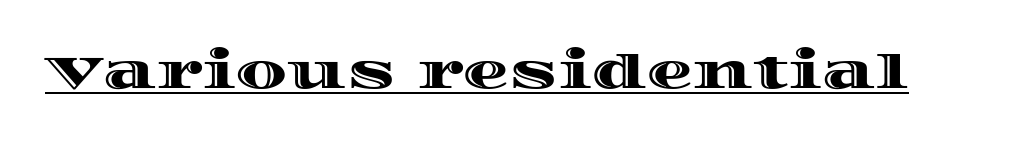
Q: Is the text italic (slanted)? A: No, it is upright.
Q: Is the text underlined? A: Yes.
Q: Is the spacing between letters normal or unusually wide? A: Normal.
Q: Width (condensed, normal, or wide)? A: Wide.
Q: x-height? A: Large.
Q: Monospaced? A: No.
